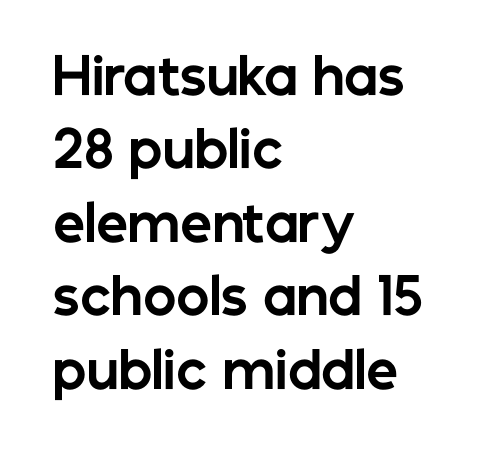
{"serif": "no", "italic": "no", "bold": "yes", "weight": "bold", "width": "normal", "stroke_contrast": "low", "x_height": "medium", "monospaced": "no", "underline": "no", "align": "left", "line_spacing": "normal", "line_spacing_ratio": 1.47, "letter_spacing": "normal", "letter_spacing_em": 0.0, "glyph_px": 50}
